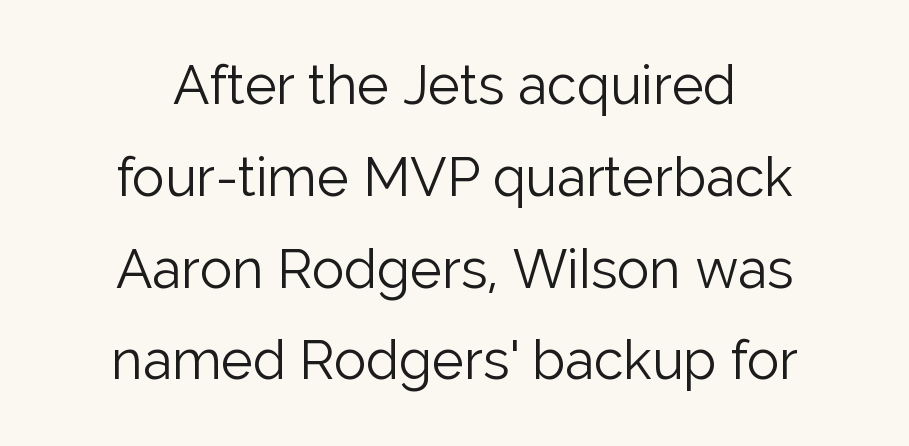
Q: Is the text bold? A: No.
Q: Is the text italic (slanted)? A: No, it is upright.
Q: Is the typeface a serif or a sans-serif typeface? A: Sans-serif.
Q: Is the text underlined? A: No.
Q: How is the paragraph aligned? A: Centered.
Q: Is the spacing between letters normal or unusually wide? A: Normal.
Q: Is the spacing between lines tight, normal or loose? A: Normal.
Q: Width (condensed, normal, or wide)? A: Normal.
Q: Stroke contrast? A: Low.
Q: x-height? A: Medium.
Q: Monospaced? A: No.
